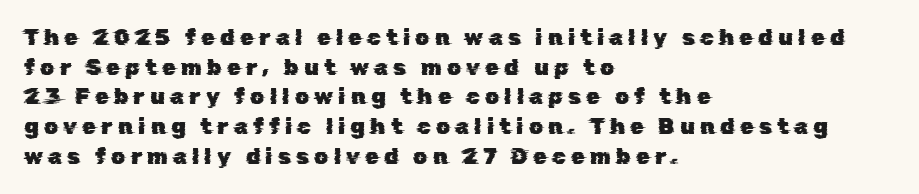
The image shows 22 px text type; set left-aligned, normal line spacing (1.35x), unusually wide letter spacing (+0.24 em), not underlined.
